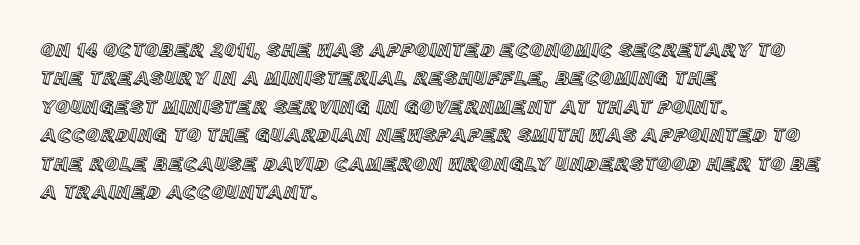
{"underline": "no", "align": "left", "line_spacing": "normal", "line_spacing_ratio": 1.42, "letter_spacing": "normal", "letter_spacing_em": 0.0, "glyph_px": 20}
